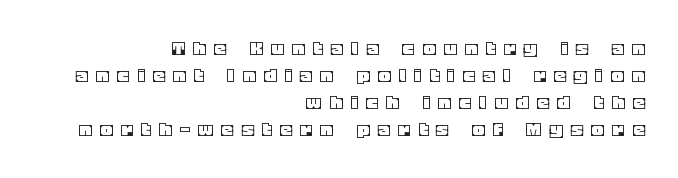
Spacing between characters has been opened up far beyond the box default. Nope, not italic — everything's standing straight. Line ends are locked; line starts wander. Decoration check: the copy has no underline.
